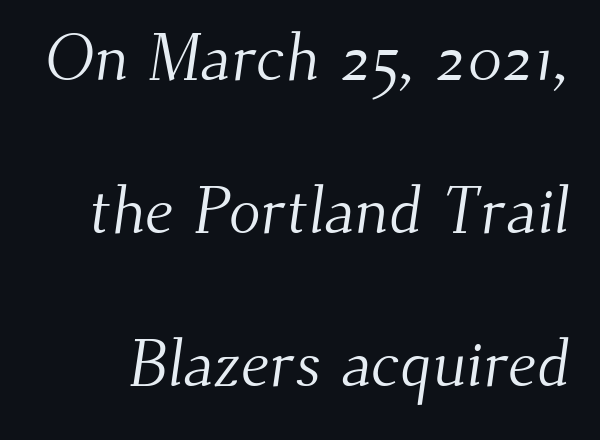
Q: Is the text bold? A: No.
Q: Is the typeface a serif or a sans-serif typeface? A: Serif.
Q: Is the text underlined? A: No.
Q: Is the spacing between letters normal or unusually wide? A: Normal.
Q: Is the spacing between lines tight, normal or loose? A: Loose.
Q: Width (condensed, normal, or wide)? A: Normal.
Q: Stroke contrast? A: Medium.
Q: x-height? A: Small.
Q: Monospaced? A: No.
